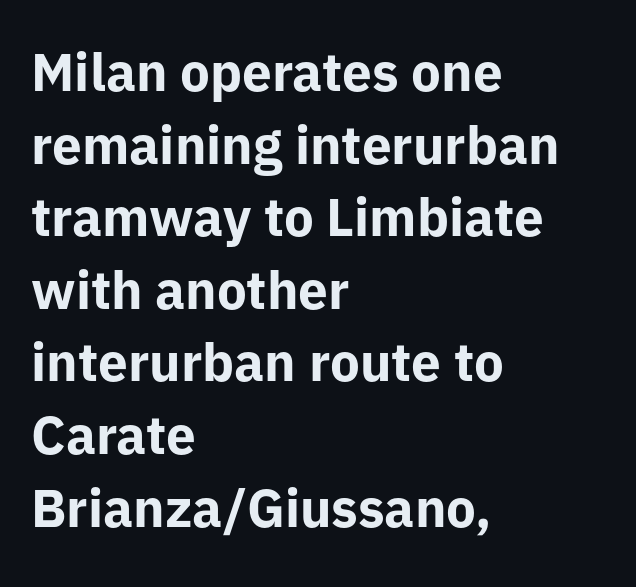
Q: Is the text bold? A: Yes.
Q: Is the text italic (slanted)? A: No, it is upright.
Q: Is the typeface a serif or a sans-serif typeface? A: Sans-serif.
Q: Is the text underlined? A: No.
Q: How is the paragraph aligned? A: Left-aligned.
Q: Is the spacing between letters normal or unusually wide? A: Normal.
Q: Is the spacing between lines tight, normal or loose? A: Normal.
Q: Width (condensed, normal, or wide)? A: Normal.
Q: Stroke contrast? A: Low.
Q: x-height? A: Medium.
Q: Monospaced? A: No.
